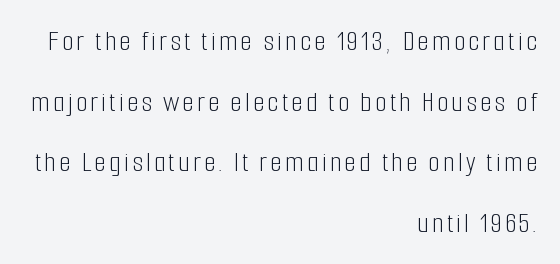
Is this a fixed-width face? No — the glyphs have proportional, varying widths. Clear beneath every line of the passage. Widely set lines give the paragraph a tall, airy silhouette. The text block is weighted toward the right margin, trailing off unevenly leftward. This rendering employs a face without finishing strokes, i.e., a sans-serif. Weight: in the light-to-regular range.
